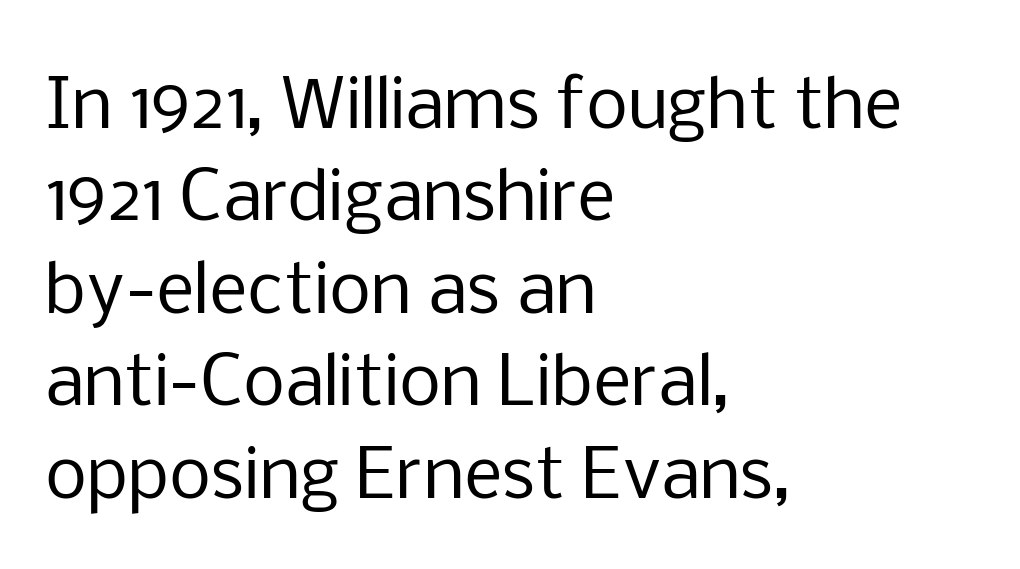
{"serif": "no", "italic": "no", "bold": "no", "weight": "regular", "width": "normal", "stroke_contrast": "low", "x_height": "medium", "monospaced": "no", "underline": "no", "align": "left", "line_spacing": "normal", "line_spacing_ratio": 1.38, "letter_spacing": "normal", "letter_spacing_em": 0.0, "glyph_px": 67}
